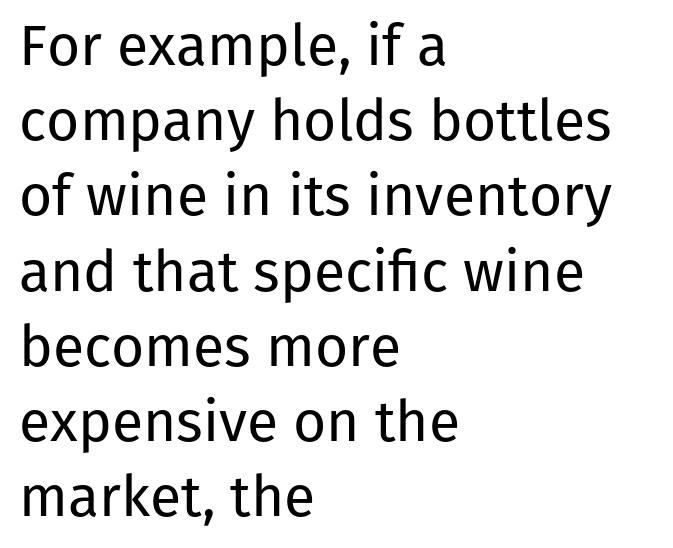
The lettering stays uniformly vertical, giving the passage a roman look. Is the block centered? No — it sits flush against the left margin. These lines are composed in type without serifs. This sample uses plain, unmodified letter spacing. Each row of text sits above clean, open space. The strokes are not fattened; the text isn't bold.
